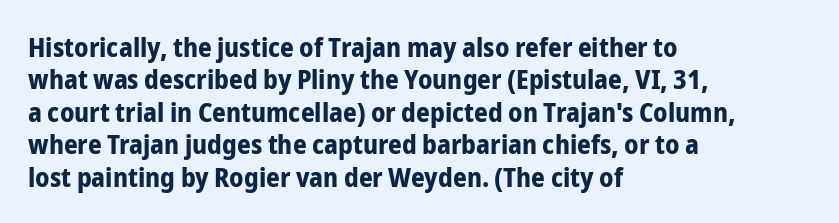
The image shows 27 px bold type, upright; set left-aligned, line spacing 1.2x, normal letter spacing, not underlined.
